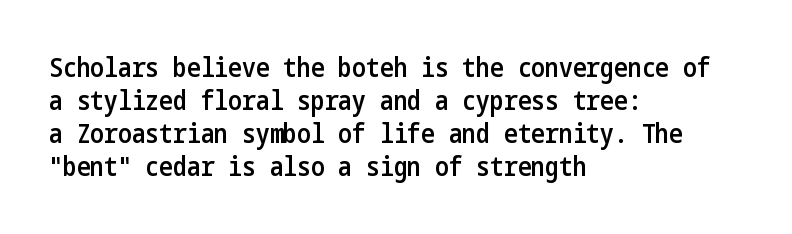
The image shows 26 px text type, upright; set left-aligned, normal line spacing (1.27x), normal letter spacing, not underlined.
